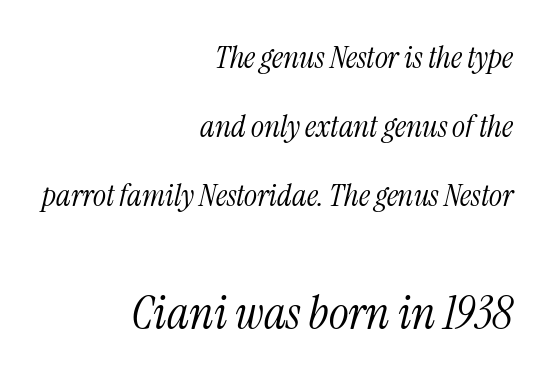
The image shows 47 px light, condensed serif type, italic (leaning right); set right-aligned, loose line spacing (2.23x), normal letter spacing, not underlined; the second (bottom) block is 1.52x larger; medium stroke contrast and a medium x-height.
